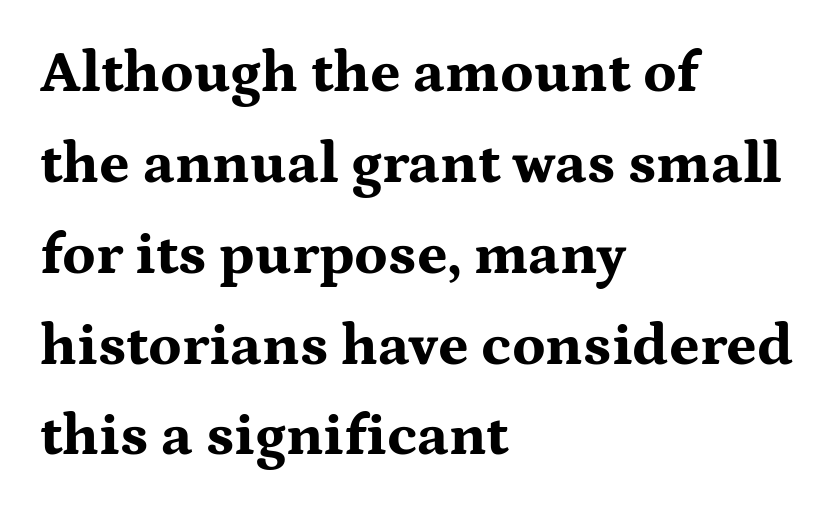
Q: Is the text bold? A: Yes.
Q: Is the text italic (slanted)? A: No, it is upright.
Q: Is the typeface a serif or a sans-serif typeface? A: Serif.
Q: Is the text underlined? A: No.
Q: How is the paragraph aligned? A: Left-aligned.
Q: Is the spacing between letters normal or unusually wide? A: Normal.
Q: Is the spacing between lines tight, normal or loose? A: Normal.
Q: Width (condensed, normal, or wide)? A: Wide.
Q: Stroke contrast? A: Medium.
Q: x-height? A: Medium.
Q: Monospaced? A: No.
